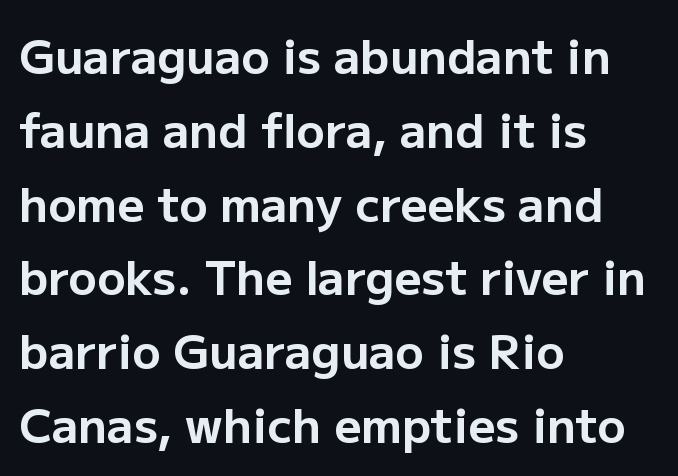
To sum up the face: it is a sans, with no serifs. The zone under the glyphs is completely vacant. Quick note: not italic, upright. The passage shown is emphatically bold.
